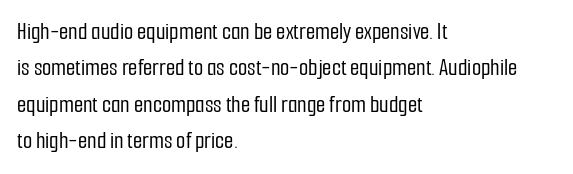
{"italic": "no", "underline": "no", "align": "left", "line_spacing": "normal", "line_spacing_ratio": 1.52, "letter_spacing": "normal", "letter_spacing_em": 0.0, "glyph_px": 24}
